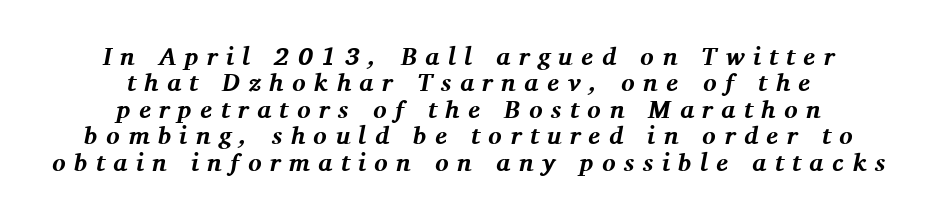
Thick stems and heavy bowls — unmistakably bold. Every row of glyphs is offset so its center matches the block's center. These lines were composed using italics. Underlining? Definitely not there. The line-height multiplier appears low, near solid setting. The rendering inserts visible extra space after every character.
